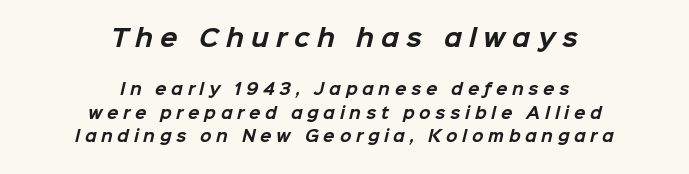
{"bold": "yes", "underline": "no", "align": "center", "line_spacing": "normal", "line_spacing_ratio": 1.56, "letter_spacing": "wide", "letter_spacing_em": 0.31, "larger_block": "first", "size_ratio": 1.53, "glyph_px": 23}
